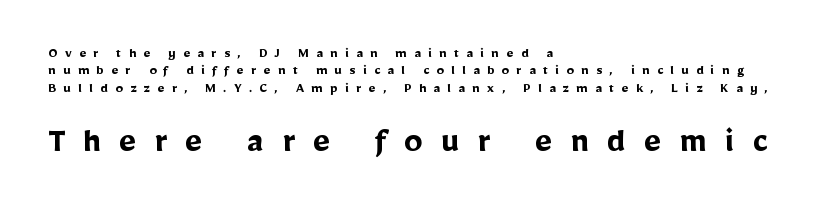
Does the weight exceed regular? Yes, all the way to bold. Nothing sits at the stroke ends, so this counts as sans-serif. Observe the wide spacing: letters keep a clear distance from each other. A bare baseline throughout the passage. Horizontally, the lines are justified to the leading edge only. Top chunk: small. Bottom chunk: large.
